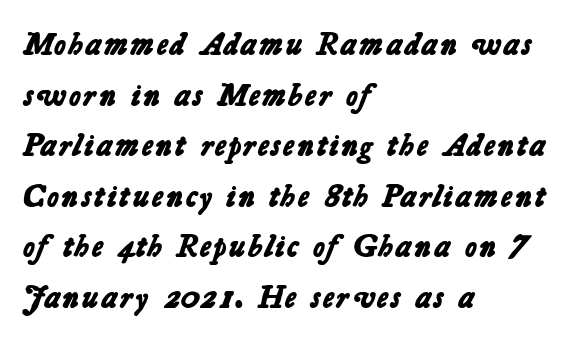
{"serif": "no", "bold": "yes", "weight": "bold", "width": "normal", "stroke_contrast": "low", "x_height": "medium", "monospaced": "no", "underline": "no", "align": "left", "line_spacing": "normal", "line_spacing_ratio": 1.58, "letter_spacing": "normal", "letter_spacing_em": 0.0, "glyph_px": 32}
